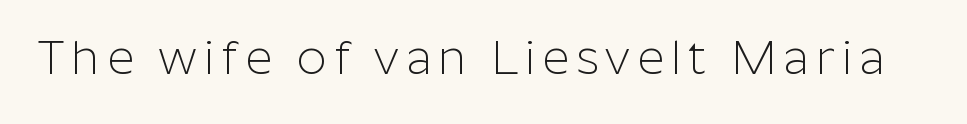
The image shows 47 px light sans-serif type, upright; set not underlined; low stroke contrast and a medium x-height.
